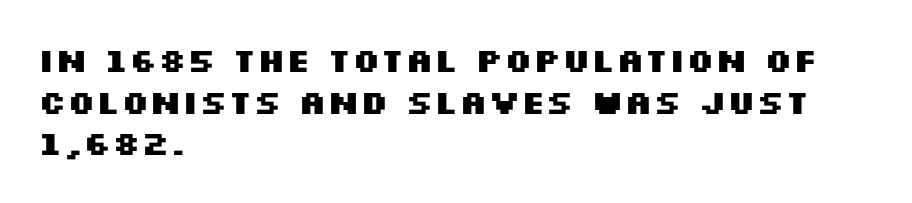
Q: Is the text bold? A: Yes.
Q: Is the text italic (slanted)? A: No, it is upright.
Q: Is the typeface a serif or a sans-serif typeface? A: Sans-serif.
Q: Is the text underlined? A: No.
Q: How is the paragraph aligned? A: Left-aligned.
Q: Is the spacing between letters normal or unusually wide? A: Normal.
Q: Is the spacing between lines tight, normal or loose? A: Normal.
Q: Width (condensed, normal, or wide)? A: Wide.
Q: Stroke contrast? A: Medium.
Q: x-height? A: Large.
Q: Monospaced? A: No.
